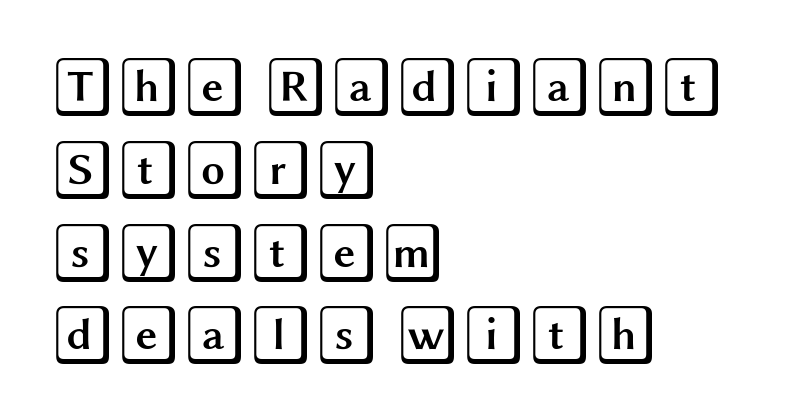
The image shows 60 px wide type, upright; set left-aligned, normal line spacing (1.38x), normal letter spacing, not underlined; a large x-height.
